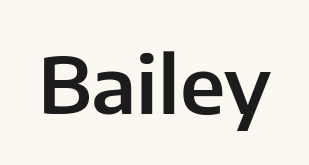
The space directly below the letters is spotless. Serif or sans? Sans — the stroke terminals are bare. The specimen reads as upright at a glance. The letters advance in unequal steps, a hallmark of proportional type. Inter-character spacing is left at the font's built-in metrics.
